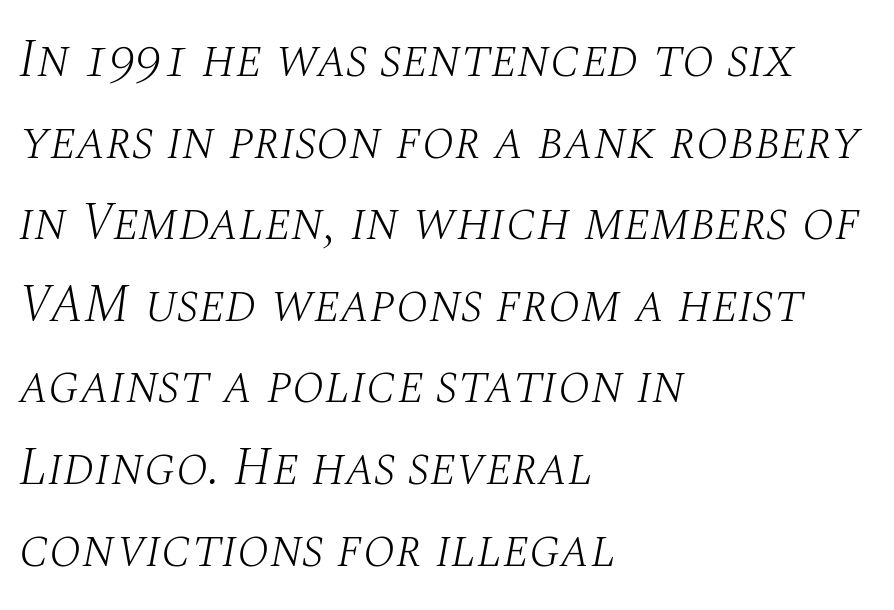
Q: Is the text bold? A: No.
Q: Is the text italic (slanted)? A: Yes, it leans right by about 10 degrees.
Q: Is the typeface a serif or a sans-serif typeface? A: Serif.
Q: Is the text underlined? A: No.
Q: How is the paragraph aligned? A: Left-aligned.
Q: Is the spacing between letters normal or unusually wide? A: Normal.
Q: Is the spacing between lines tight, normal or loose? A: Normal.
Q: Width (condensed, normal, or wide)? A: Normal.
Q: Stroke contrast? A: Medium.
Q: x-height? A: Large.
Q: Monospaced? A: No.
